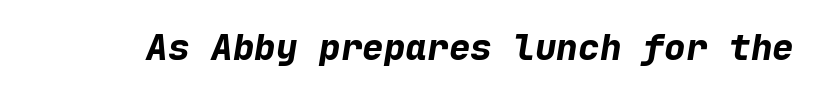
{"italic": "yes", "lean": "right", "slant_degrees": 9, "bold": "yes", "weight": "bold", "width": "normal", "stroke_contrast": "low", "x_height": "medium", "monospaced": "yes", "underline": "no", "letter_spacing": "normal", "letter_spacing_em": 0.0, "glyph_px": 36}
